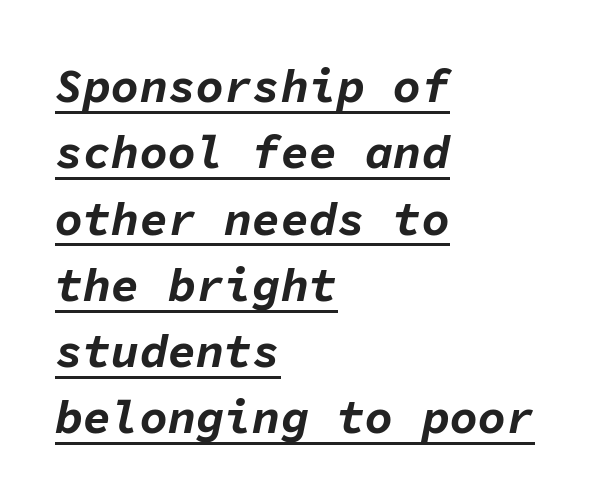
The image shows 47 px bold type, italic (leaning right), monospaced; set left-aligned, normal line spacing (1.41x), normal letter spacing, underlined; low stroke contrast and a medium x-height.
